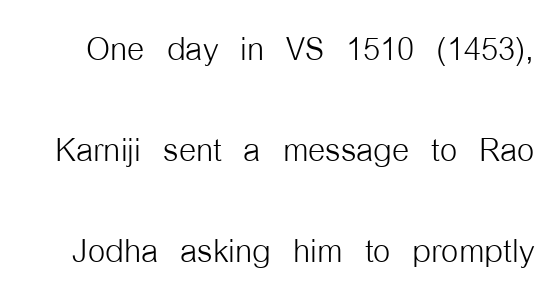
{"serif": "no", "italic": "no", "bold": "no", "weight": "light", "width": "condensed", "stroke_contrast": "low", "x_height": "medium", "monospaced": "no", "underline": "no", "line_spacing": "loose", "line_spacing_ratio": 2.3, "letter_spacing": "normal", "letter_spacing_em": 0.0, "glyph_px": 44}
